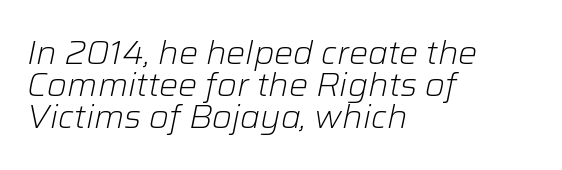
{"italic": "yes", "lean": "right", "slant_degrees": 12, "bold": "no", "weight": "light", "width": "normal", "stroke_contrast": "low", "x_height": "medium", "monospaced": "no", "underline": "no", "align": "left", "line_spacing": "tight", "line_spacing_ratio": 1.0, "letter_spacing": "normal", "letter_spacing_em": 0.0, "glyph_px": 32}
